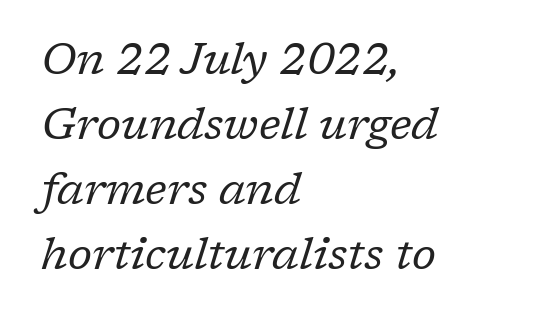
Q: Is the text bold? A: No.
Q: Is the text italic (slanted)? A: Yes, it leans right by about 17 degrees.
Q: Is the typeface a serif or a sans-serif typeface? A: Serif.
Q: Is the text underlined? A: No.
Q: How is the paragraph aligned? A: Left-aligned.
Q: Is the spacing between letters normal or unusually wide? A: Normal.
Q: Is the spacing between lines tight, normal or loose? A: Normal.
Q: Width (condensed, normal, or wide)? A: Normal.
Q: Stroke contrast? A: Low.
Q: x-height? A: Medium.
Q: Monospaced? A: No.
